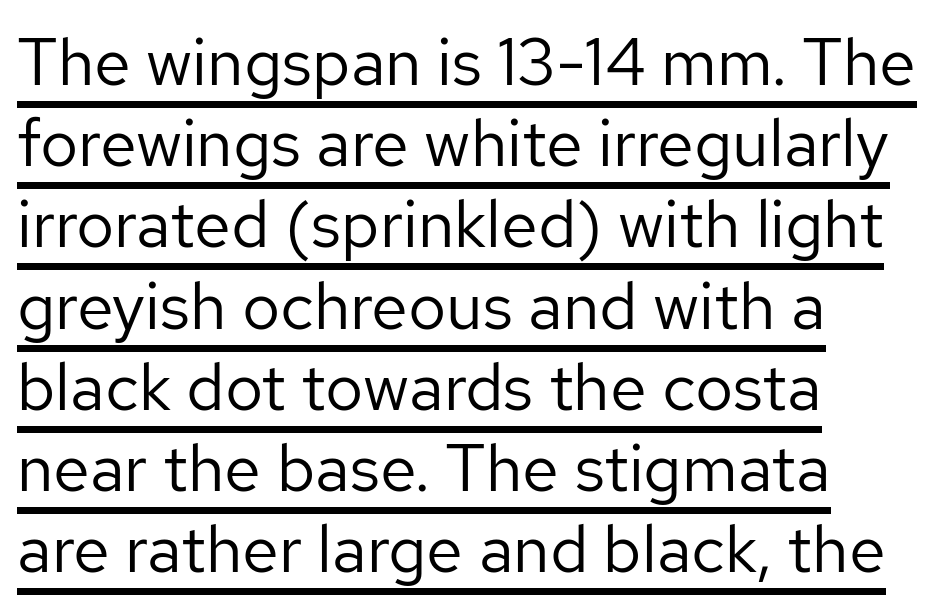
{"serif": "no", "italic": "no", "bold": "no", "weight": "regular", "width": "normal", "stroke_contrast": "low", "x_height": "medium", "monospaced": "no", "underline": "yes", "align": "left", "line_spacing_ratio": 1.23, "letter_spacing": "normal", "letter_spacing_em": 0.0, "glyph_px": 66}
